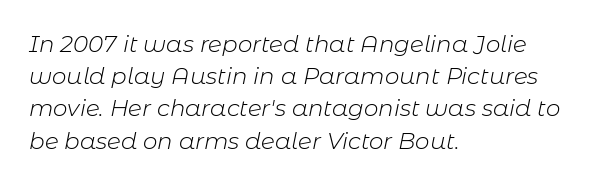
The image shows 23 px text type, italic (leaning right); set left-aligned, normal line spacing (1.4x), normal letter spacing, not underlined.
